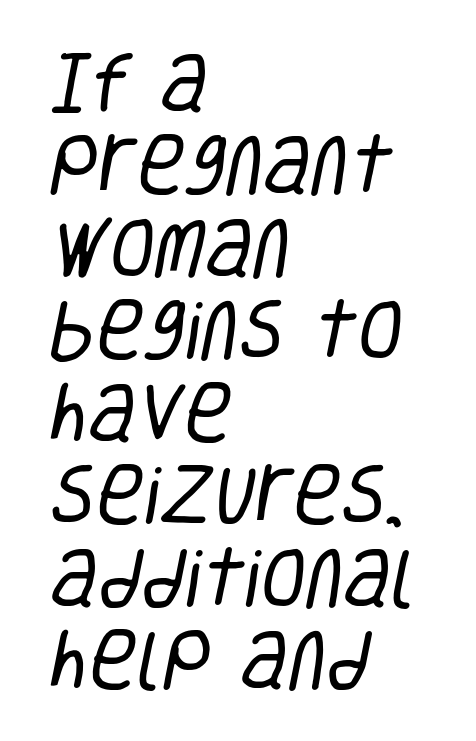
Q: Is the text bold? A: No.
Q: Is the typeface a serif or a sans-serif typeface? A: Sans-serif.
Q: Is the text underlined? A: No.
Q: How is the paragraph aligned? A: Left-aligned.
Q: Is the spacing between letters normal or unusually wide? A: Normal.
Q: Is the spacing between lines tight, normal or loose? A: Normal.
Q: Width (condensed, normal, or wide)? A: Condensed.
Q: Stroke contrast? A: Low.
Q: x-height? A: Large.
Q: Monospaced? A: No.
